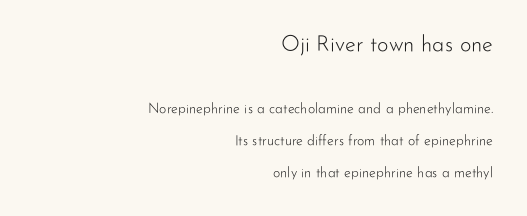
The typesetter chose a ragged-left arrangement here. No word sits above an underline. Unlike italic type, these characters show no tilt at all. Students, note that the glyphs here touch the page at normal intervals. Leading: increased. The block sitting higher on the canvas is the one with enlarged characters.
